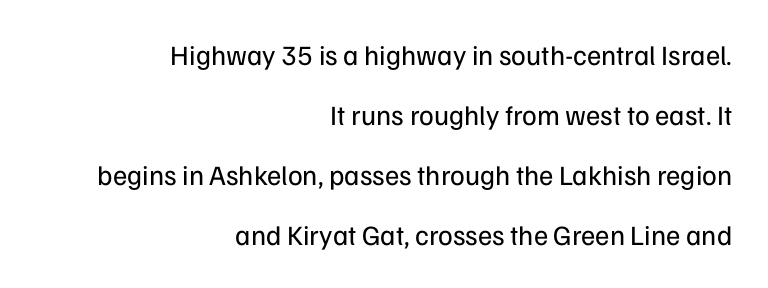
The line texture is even and compact thanks to regular tracking. Stems and bowls with no extra thickness — not bold. Is the block centered? No — it sits flush against the right margin. Vertically, the passage feels expansive, rows floating well apart. Notice how the stems are strictly vertical — no italics here.
